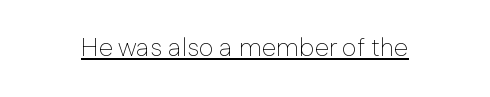
The image shows 26 px text type, upright; set normal letter spacing, underlined.
